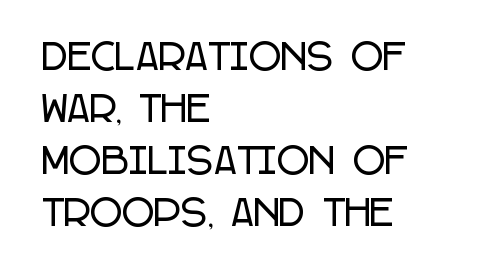
Q: Is the text italic (slanted)? A: No, it is upright.
Q: Is the typeface a serif or a sans-serif typeface? A: Sans-serif.
Q: Is the text underlined? A: No.
Q: How is the paragraph aligned? A: Left-aligned.
Q: Is the spacing between letters normal or unusually wide? A: Normal.
Q: Is the spacing between lines tight, normal or loose? A: Normal.
Q: Width (condensed, normal, or wide)? A: Condensed.
Q: Stroke contrast? A: Low.
Q: x-height? A: Large.
Q: Monospaced? A: No.
